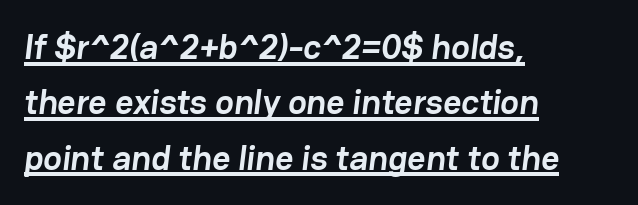
Vertically, the passage feels balanced, rows spaced as you'd expect. Pretty heavy lettering here — definitely bold. Spacing between characters is what you'd get straight out of the box. Notice how a bar underscores the lettering throughout. In terms of letterform style, serifs are entirely absent. Here the designer chose a conventional face with non-uniform glyph widths.
